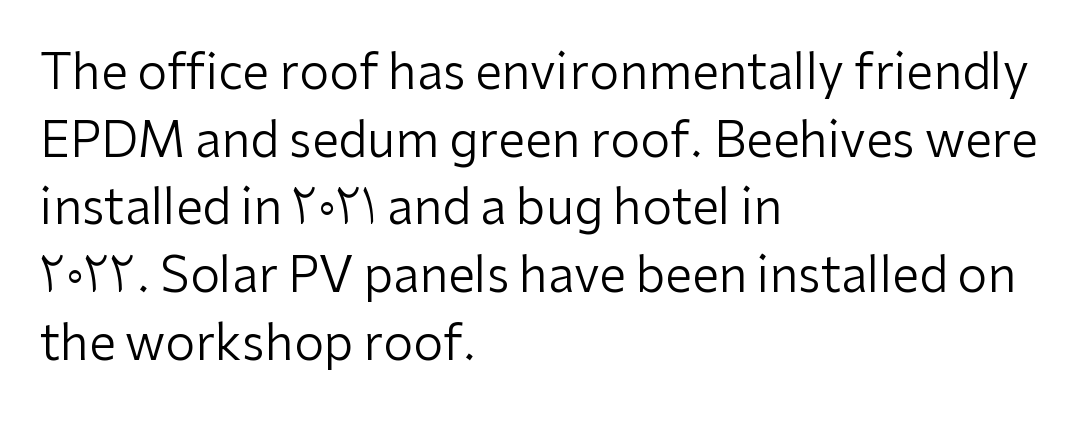
Q: Is the text bold? A: No.
Q: Is the text italic (slanted)? A: No, it is upright.
Q: Is the typeface a serif or a sans-serif typeface? A: Sans-serif.
Q: Is the text underlined? A: No.
Q: How is the paragraph aligned? A: Left-aligned.
Q: Is the spacing between letters normal or unusually wide? A: Normal.
Q: Is the spacing between lines tight, normal or loose? A: Normal.
Q: Width (condensed, normal, or wide)? A: Normal.
Q: Stroke contrast? A: Low.
Q: x-height? A: Medium.
Q: Monospaced? A: No.
